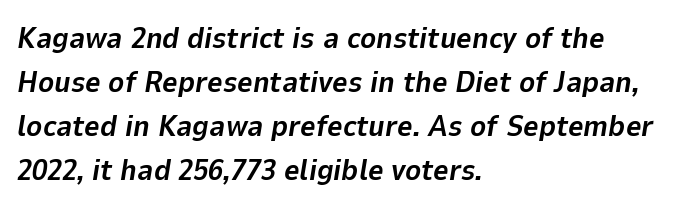
Q: Is the text bold? A: Yes.
Q: Is the text italic (slanted)? A: Yes, it leans right by about 9 degrees.
Q: Is the text underlined? A: No.
Q: How is the paragraph aligned? A: Left-aligned.
Q: Is the spacing between letters normal or unusually wide? A: Normal.
Q: Is the spacing between lines tight, normal or loose? A: Normal.
Q: Width (condensed, normal, or wide)? A: Normal.
Q: Stroke contrast? A: Low.
Q: x-height? A: Medium.
Q: Monospaced? A: No.
